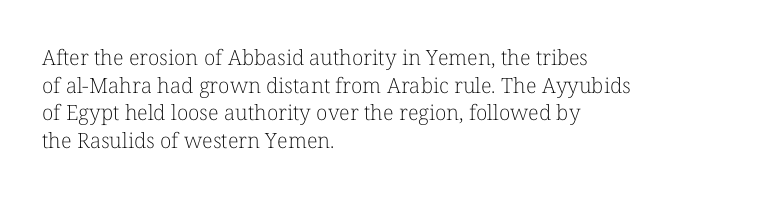
Q: Is the text bold? A: No.
Q: Is the text italic (slanted)? A: No, it is upright.
Q: Is the text underlined? A: No.
Q: How is the paragraph aligned? A: Left-aligned.
Q: Is the spacing between letters normal or unusually wide? A: Normal.
Q: Is the spacing between lines tight, normal or loose? A: Normal.
